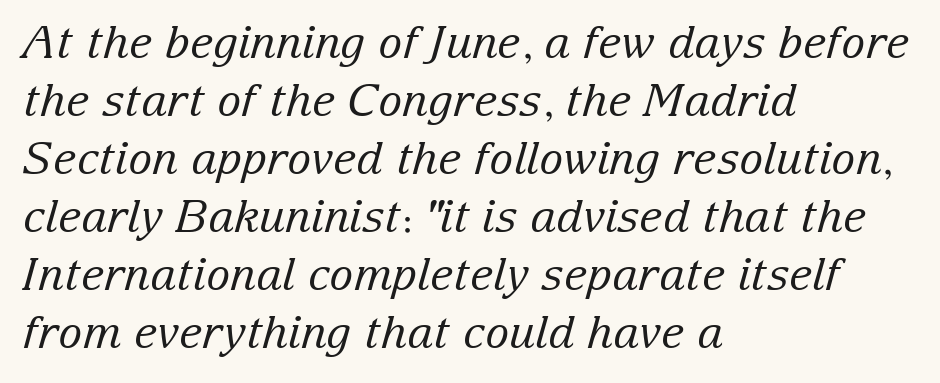
The image shows 45 px regular-weight serif type, italic (leaning right); set left-aligned, normal line spacing (1.29x), normal letter spacing, not underlined; low stroke contrast and a medium x-height.
